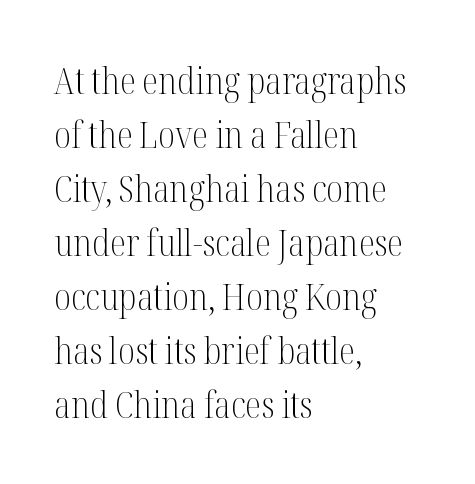
Compared with typical body copy, the letter spacing here is the same. The space between consecutive lines is moderate. Old-style or modern, the face here clearly has serifs. Is there any slant? The stems are plumb. The passage shown is typed in a proportional face where columns would drift. Check under the words: just untouched page.
